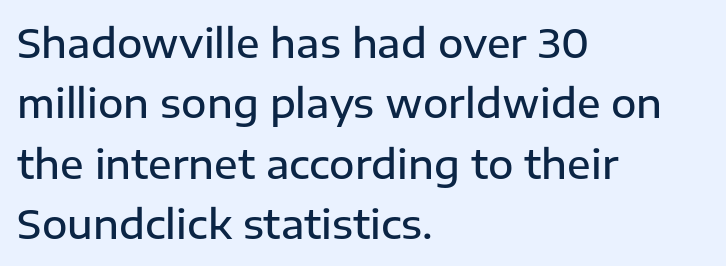
The image shows 39 px semibold sans-serif type, upright; set left-aligned, normal line spacing (1.55x), normal letter spacing, not underlined; low stroke contrast and a medium x-height.
